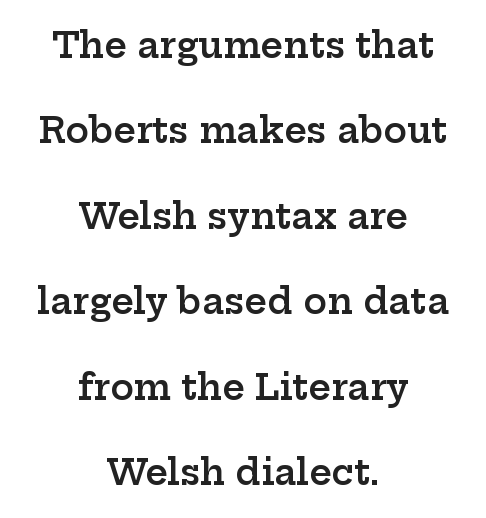
{"serif": "yes", "italic": "no", "bold": "semi", "weight": "semibold", "width": "wide", "stroke_contrast": "low", "x_height": "medium", "monospaced": "no", "underline": "no", "align": "center", "line_spacing": "loose", "line_spacing_ratio": 2.44, "letter_spacing": "normal", "letter_spacing_em": 0.0, "glyph_px": 35}
